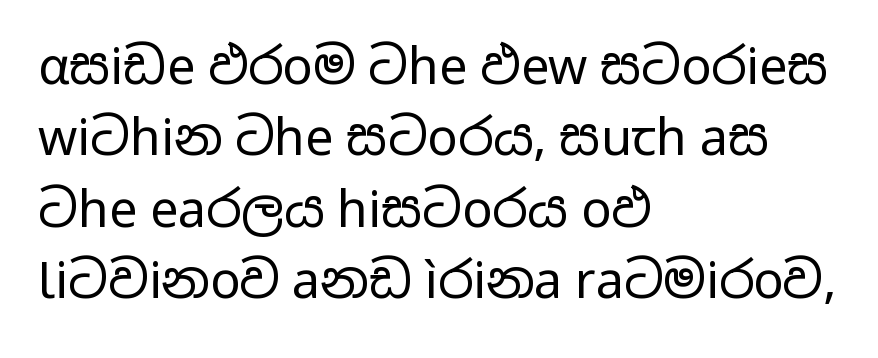
{"serif": "no", "italic": "no", "bold": "no", "weight": "regular", "width": "wide", "stroke_contrast": "low", "x_height": "medium", "monospaced": "no", "underline": "no", "align": "left", "line_spacing": "normal", "line_spacing_ratio": 1.43, "letter_spacing": "normal", "letter_spacing_em": 0.0, "glyph_px": 50}
